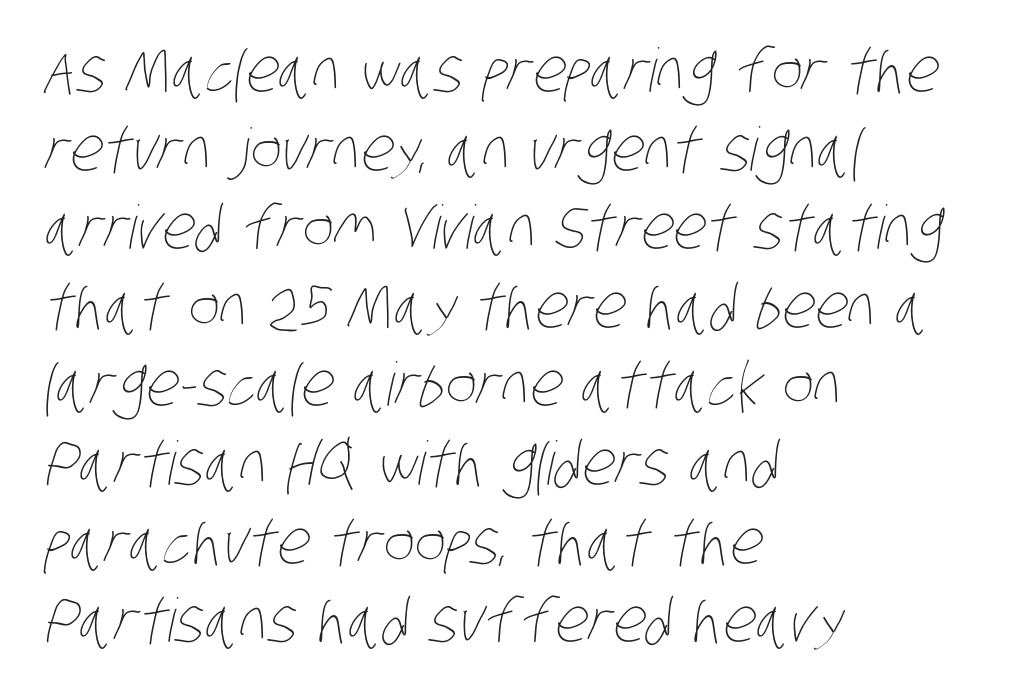
Q: Is the text bold? A: No.
Q: Is the text underlined? A: No.
Q: How is the paragraph aligned? A: Left-aligned.
Q: Is the spacing between letters normal or unusually wide? A: Normal.
Q: Is the spacing between lines tight, normal or loose? A: Normal.
Q: Width (condensed, normal, or wide)? A: Condensed.
Q: Stroke contrast? A: Low.
Q: x-height? A: Large.
Q: Monospaced? A: No.
